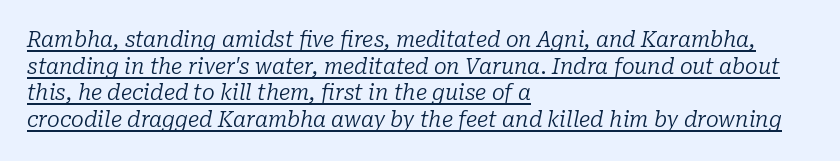
The image shows 21 px text type, italic (leaning right); set left-aligned, normal line spacing (1.27x), normal letter spacing, underlined.
